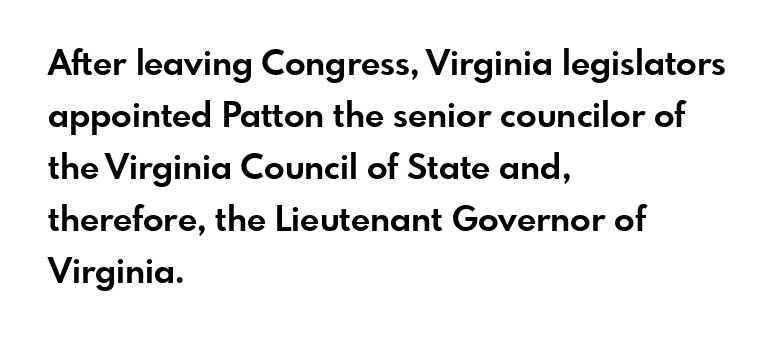
{"serif": "no", "italic": "no", "bold": "yes", "weight": "bold", "width": "normal", "stroke_contrast": "low", "x_height": "small", "monospaced": "no", "underline": "no", "align": "left", "line_spacing": "normal", "line_spacing_ratio": 1.53, "letter_spacing": "normal", "letter_spacing_em": 0.0, "glyph_px": 34}
